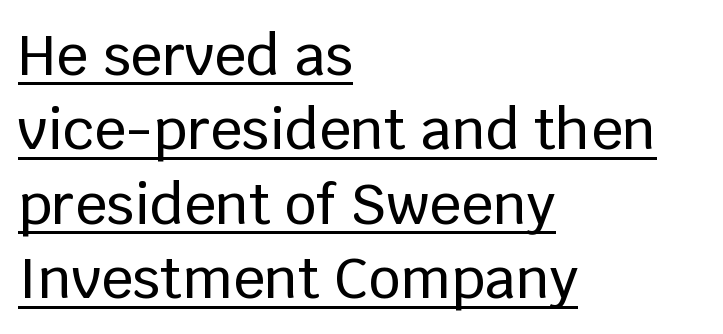
Q: Is the text italic (slanted)? A: No, it is upright.
Q: Is the typeface a serif or a sans-serif typeface? A: Sans-serif.
Q: Is the text underlined? A: Yes.
Q: How is the paragraph aligned? A: Left-aligned.
Q: Is the spacing between letters normal or unusually wide? A: Normal.
Q: Is the spacing between lines tight, normal or loose? A: Normal.
Q: Width (condensed, normal, or wide)? A: Normal.
Q: Stroke contrast? A: Low.
Q: x-height? A: Large.
Q: Monospaced? A: No.
